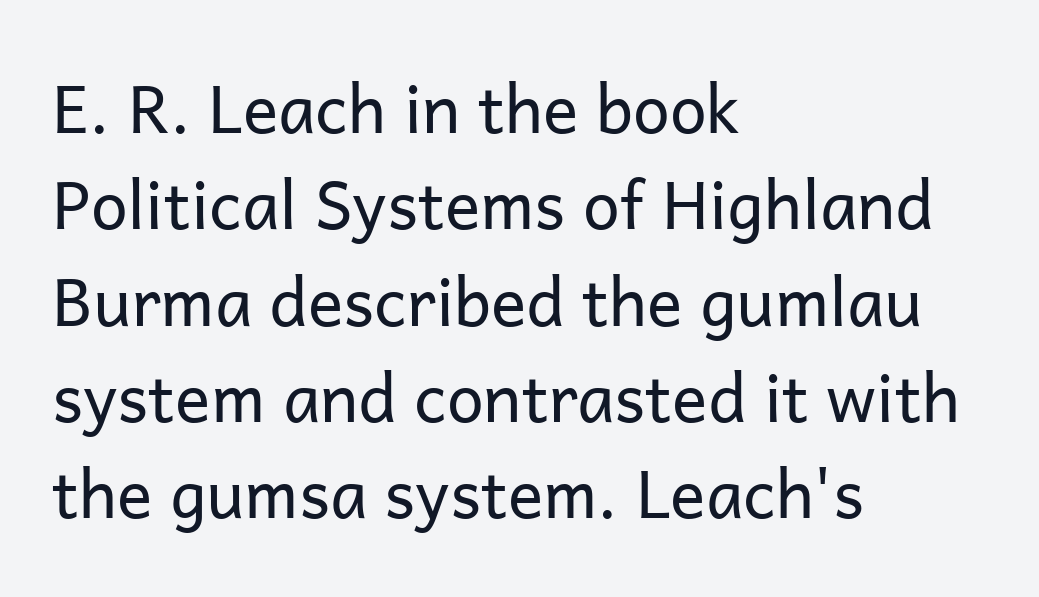
Q: Is the text bold? A: No.
Q: Is the text italic (slanted)? A: No, it is upright.
Q: Is the typeface a serif or a sans-serif typeface? A: Sans-serif.
Q: Is the text underlined? A: No.
Q: How is the paragraph aligned? A: Left-aligned.
Q: Is the spacing between letters normal or unusually wide? A: Normal.
Q: Is the spacing between lines tight, normal or loose? A: Normal.
Q: Width (condensed, normal, or wide)? A: Normal.
Q: Stroke contrast? A: Low.
Q: x-height? A: Medium.
Q: Monospaced? A: No.
